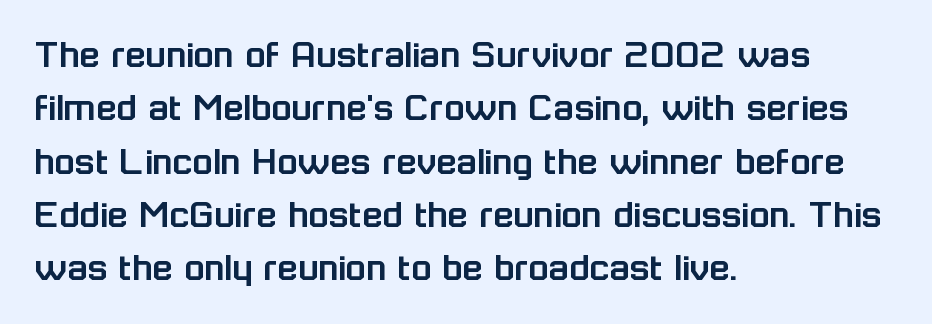
{"serif": "no", "italic": "no", "width": "normal", "stroke_contrast": "low", "x_height": "medium", "monospaced": "no", "underline": "no", "align": "left", "line_spacing": "normal", "line_spacing_ratio": 1.27, "letter_spacing": "normal", "letter_spacing_em": 0.0, "glyph_px": 42}
